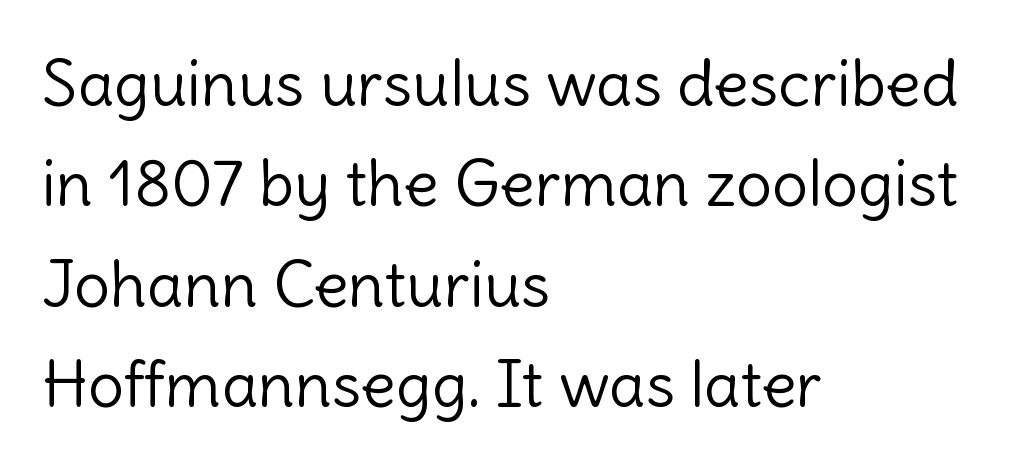
The image shows 64 px light sans-serif type, upright; set left-aligned, normal line spacing (1.57x), normal letter spacing, not underlined; a medium x-height.
